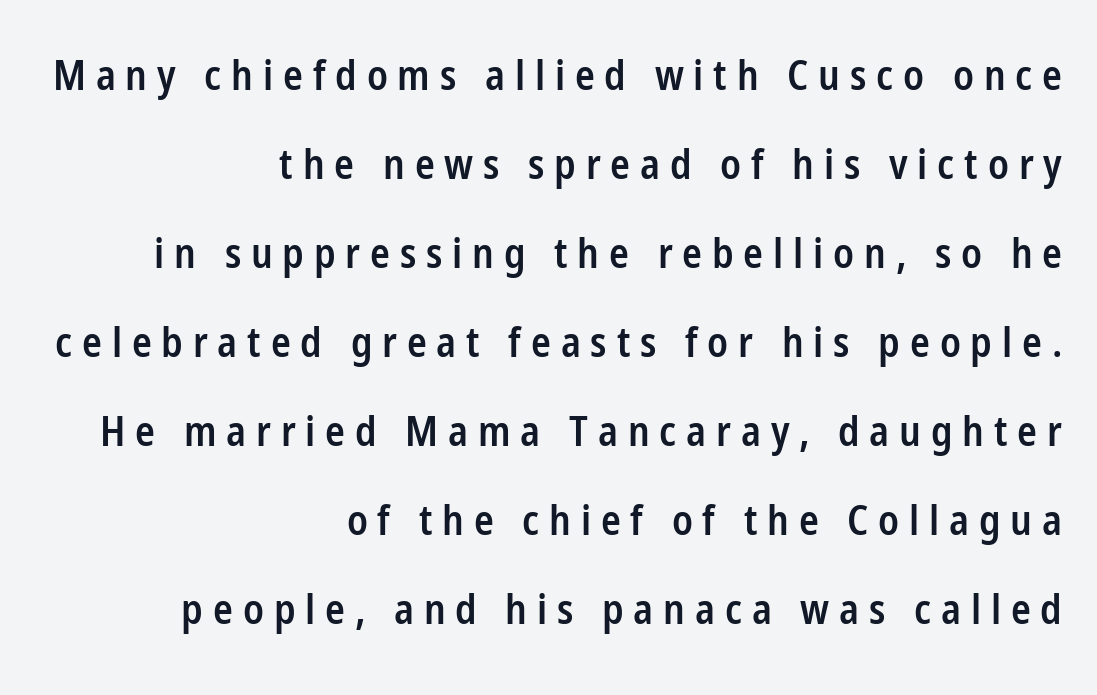
{"serif": "no", "italic": "no", "bold": "semi", "weight": "semibold", "width": "condensed", "stroke_contrast": "low", "x_height": "medium", "monospaced": "no", "underline": "no", "align": "right", "line_spacing": "loose", "line_spacing_ratio": 2.17, "letter_spacing": "wide", "letter_spacing_em": 0.24, "glyph_px": 41}
